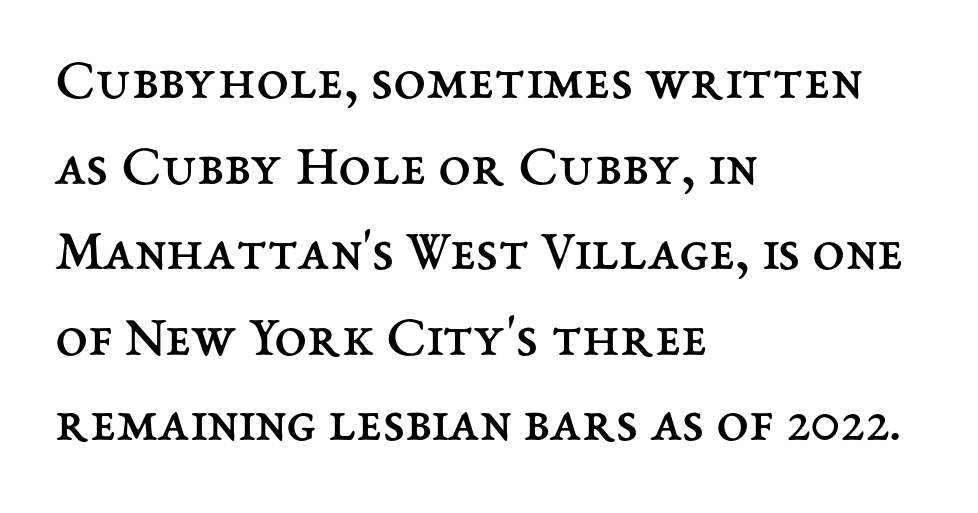
Do the characters align in a grid? No, the font is proportional. Check under the words: just untouched page. Notice how descenders clear the ascenders below comfortably — that's standard leading. It's the straight-up-and-down kind of type. All the whitespace from short lines collects on the right. Look at the tracking — it's just the regular setting, nothing added.
